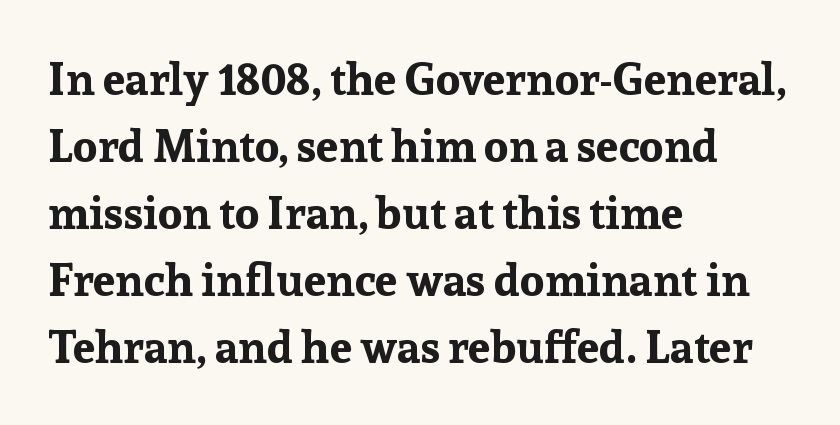
The image shows 45 px bold serif type, upright; set left-aligned, normal line spacing (1.49x), normal letter spacing, not underlined; low stroke contrast and a medium x-height.
